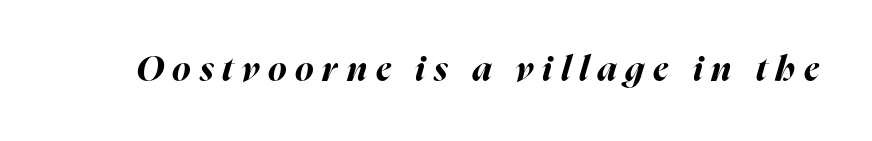
The image shows 35 px bold type, italic (leaning right); set unusually wide letter spacing (+0.25 em), not underlined; high stroke contrast and a medium x-height.
